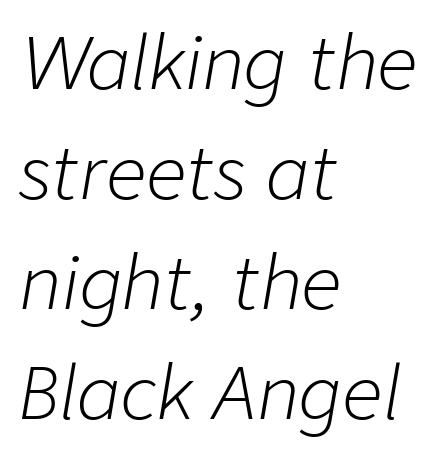
Q: Is the text bold? A: No.
Q: Is the text italic (slanted)? A: Yes, it leans right by about 9 degrees.
Q: Is the text underlined? A: No.
Q: How is the paragraph aligned? A: Left-aligned.
Q: Is the spacing between letters normal or unusually wide? A: Normal.
Q: Is the spacing between lines tight, normal or loose? A: Normal.
Q: Width (condensed, normal, or wide)? A: Normal.
Q: Stroke contrast? A: Low.
Q: x-height? A: Medium.
Q: Monospaced? A: No.
